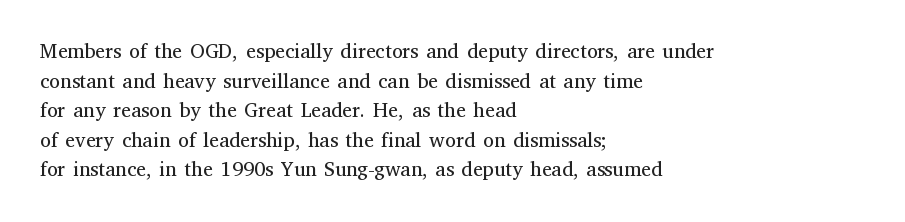
The image shows 20 px text type, upright; set left-aligned, normal line spacing (1.48x), normal letter spacing, not underlined.
